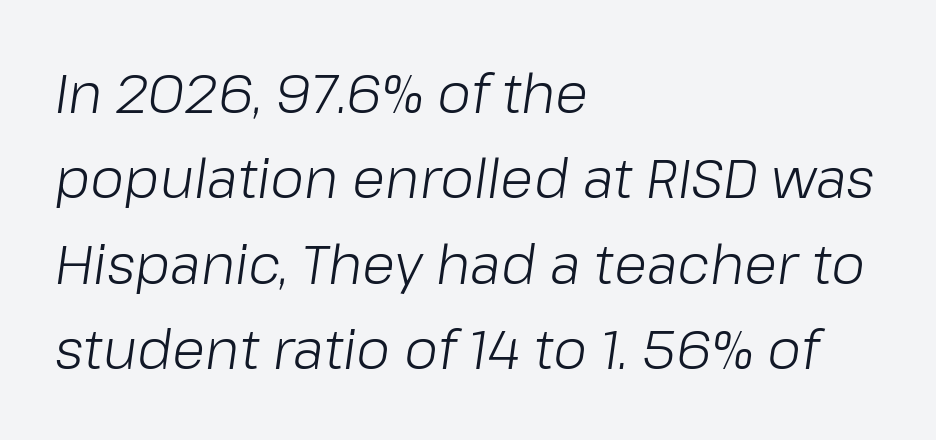
Q: Is the text bold? A: No.
Q: Is the text italic (slanted)? A: Yes, it leans right by about 8 degrees.
Q: Is the text underlined? A: No.
Q: How is the paragraph aligned? A: Left-aligned.
Q: Is the spacing between letters normal or unusually wide? A: Normal.
Q: Is the spacing between lines tight, normal or loose? A: Normal.
Q: Width (condensed, normal, or wide)? A: Normal.
Q: Stroke contrast? A: Low.
Q: x-height? A: Medium.
Q: Monospaced? A: No.
